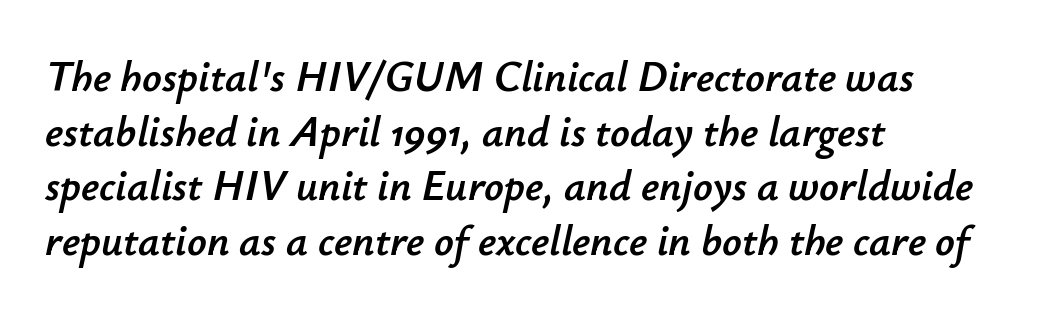
The image shows 43 px text type, italic (leaning right); set left-aligned, normal line spacing (1.27x), normal letter spacing, not underlined; low stroke contrast and a small x-height.
